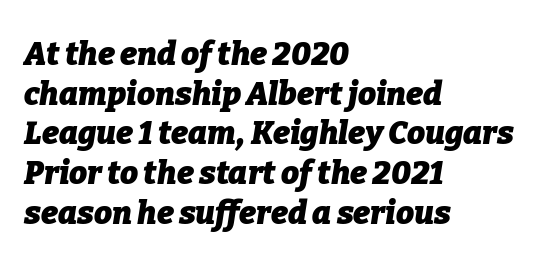
Is the type bold? Yes — the strokes are clearly thick and heavy. Short note: letters normally spaced. The foot of each line stays bare and open. Is this a fixed-width face? No — the glyphs have proportional, varying widths. Casual observation: everything's shoved over to the left. Designer's note — italics engaged.
